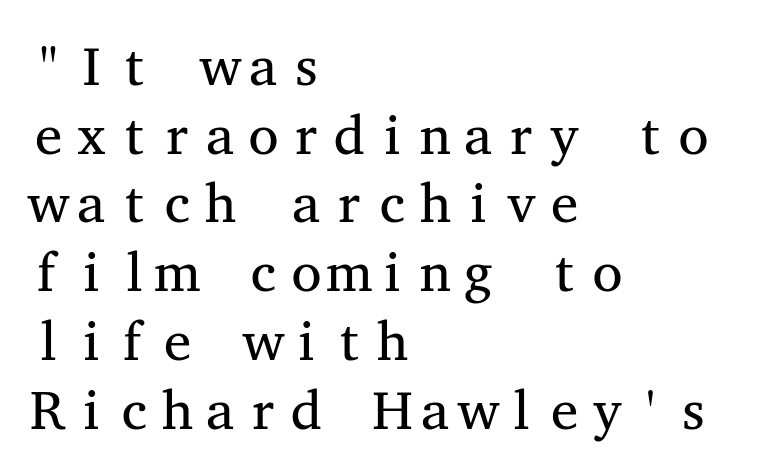
The image shows 55 px regular-weight, wide serif type, upright, monospaced; set left-aligned, normal line spacing (1.25x), normal letter spacing, not underlined; medium stroke contrast and a medium x-height.
